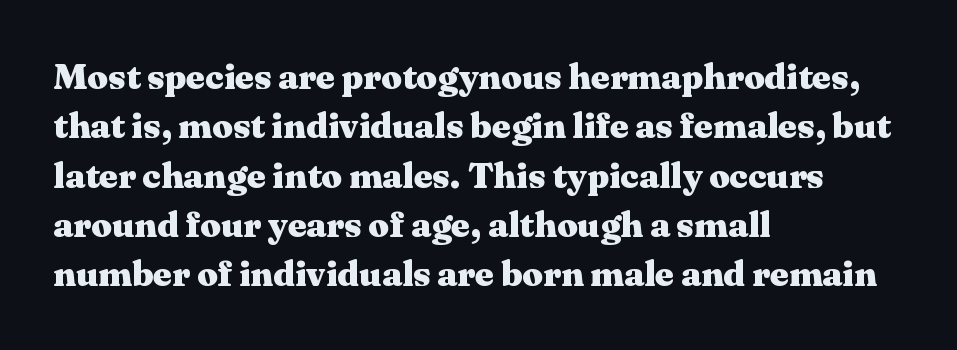
{"serif": "yes", "italic": "no", "bold": "yes", "weight": "heavy", "width": "wide", "stroke_contrast": "medium", "x_height": "medium", "monospaced": "no", "underline": "no", "align": "left", "line_spacing": "normal", "line_spacing_ratio": 1.37, "letter_spacing": "normal", "letter_spacing_em": 0.0, "glyph_px": 36}
